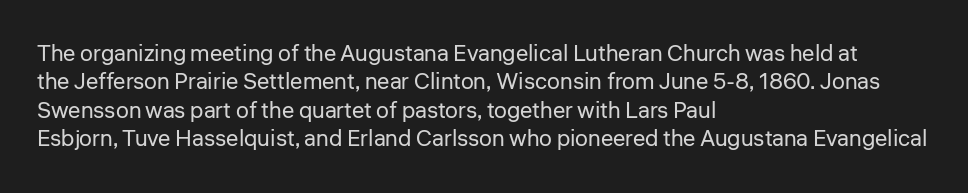
Nobody touched the tracking dial on this one. Visually the block forms a straight wall on the left and a jagged coastline on the right. Posture: upright roman. Beneath every word, the page is bare.
